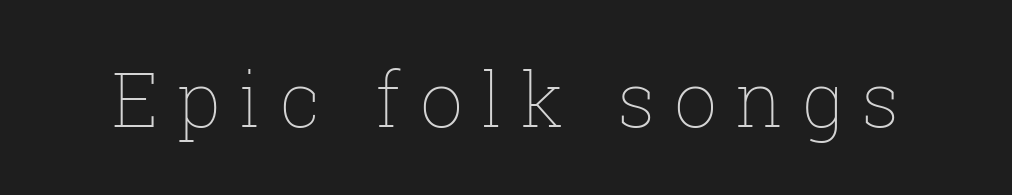
Q: Is the text bold? A: No.
Q: Is the text italic (slanted)? A: No, it is upright.
Q: Is the text underlined? A: No.
Q: Is the spacing between letters normal or unusually wide? A: Unusually wide.
Q: Width (condensed, normal, or wide)? A: Normal.
Q: Stroke contrast? A: Low.
Q: x-height? A: Medium.
Q: Monospaced? A: No.
